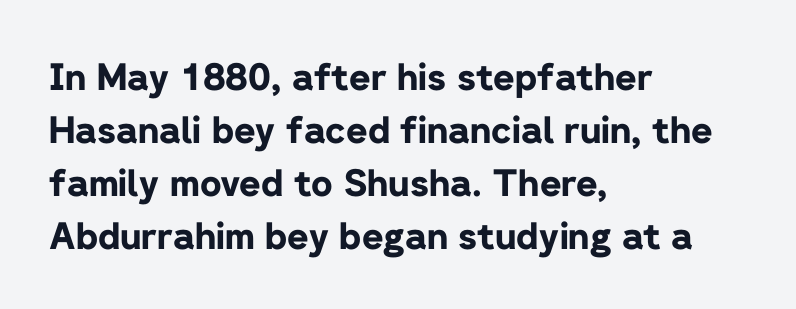
Q: Is the text bold? A: Yes.
Q: Is the text italic (slanted)? A: No, it is upright.
Q: Is the typeface a serif or a sans-serif typeface? A: Sans-serif.
Q: Is the text underlined? A: No.
Q: How is the paragraph aligned? A: Left-aligned.
Q: Is the spacing between letters normal or unusually wide? A: Normal.
Q: Is the spacing between lines tight, normal or loose? A: Normal.
Q: Width (condensed, normal, or wide)? A: Normal.
Q: Stroke contrast? A: Low.
Q: x-height? A: Medium.
Q: Monospaced? A: No.
